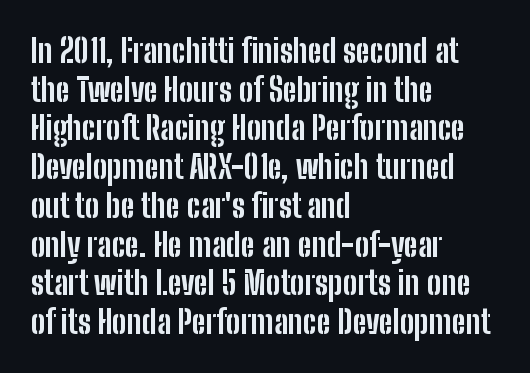
Q: Is the text bold? A: Yes.
Q: Is the text italic (slanted)? A: No, it is upright.
Q: Is the typeface a serif or a sans-serif typeface? A: Sans-serif.
Q: Is the text underlined? A: No.
Q: How is the paragraph aligned? A: Left-aligned.
Q: Is the spacing between letters normal or unusually wide? A: Normal.
Q: Width (condensed, normal, or wide)? A: Condensed.
Q: Stroke contrast? A: Low.
Q: x-height? A: Medium.
Q: Monospaced? A: No.
